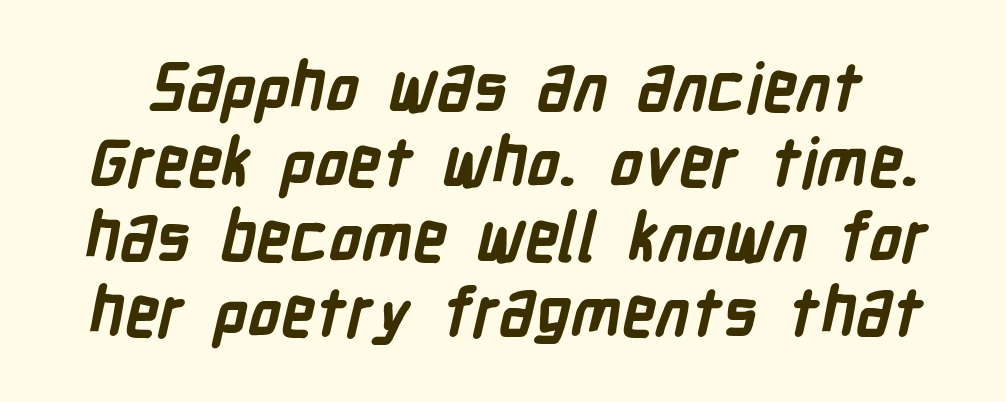
{"serif": "no", "bold": "yes", "weight": "semibold", "width": "condensed", "stroke_contrast": "low", "x_height": "medium", "monospaced": "no", "underline": "no", "line_spacing": "tight", "line_spacing_ratio": 1.12, "letter_spacing": "normal", "letter_spacing_em": 0.0, "glyph_px": 67}
